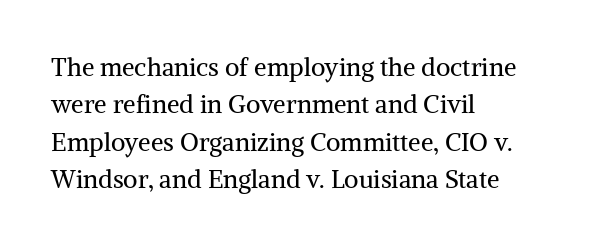
{"italic": "no", "bold": "no", "underline": "no", "align": "left", "line_spacing": "normal", "line_spacing_ratio": 1.5, "letter_spacing": "normal", "letter_spacing_em": 0.0, "glyph_px": 25}
